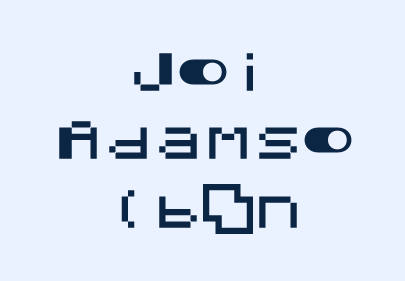
{"serif": "no", "italic": "no", "width": "normal", "stroke_contrast": "medium", "x_height": "large", "underline": "no", "align": "center", "line_spacing": "normal", "line_spacing_ratio": 1.37, "letter_spacing": "normal", "letter_spacing_em": 0.0, "glyph_px": 50}
